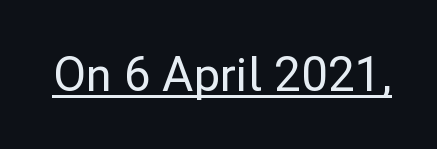
Q: Is the text bold? A: No.
Q: Is the text italic (slanted)? A: No, it is upright.
Q: Is the typeface a serif or a sans-serif typeface? A: Sans-serif.
Q: Is the text underlined? A: Yes.
Q: Is the spacing between letters normal or unusually wide? A: Normal.
Q: Width (condensed, normal, or wide)? A: Normal.
Q: Stroke contrast? A: Low.
Q: x-height? A: Medium.
Q: Monospaced? A: No.
